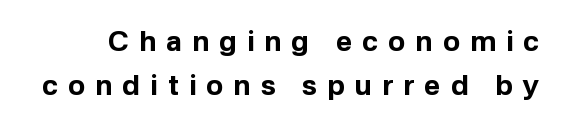
Q: Is the text bold? A: Yes.
Q: Is the text italic (slanted)? A: No, it is upright.
Q: Is the typeface a serif or a sans-serif typeface? A: Sans-serif.
Q: Is the text underlined? A: No.
Q: Is the spacing between letters normal or unusually wide? A: Unusually wide.
Q: Is the spacing between lines tight, normal or loose? A: Normal.
Q: Width (condensed, normal, or wide)? A: Normal.
Q: Stroke contrast? A: Low.
Q: x-height? A: Medium.
Q: Monospaced? A: No.
